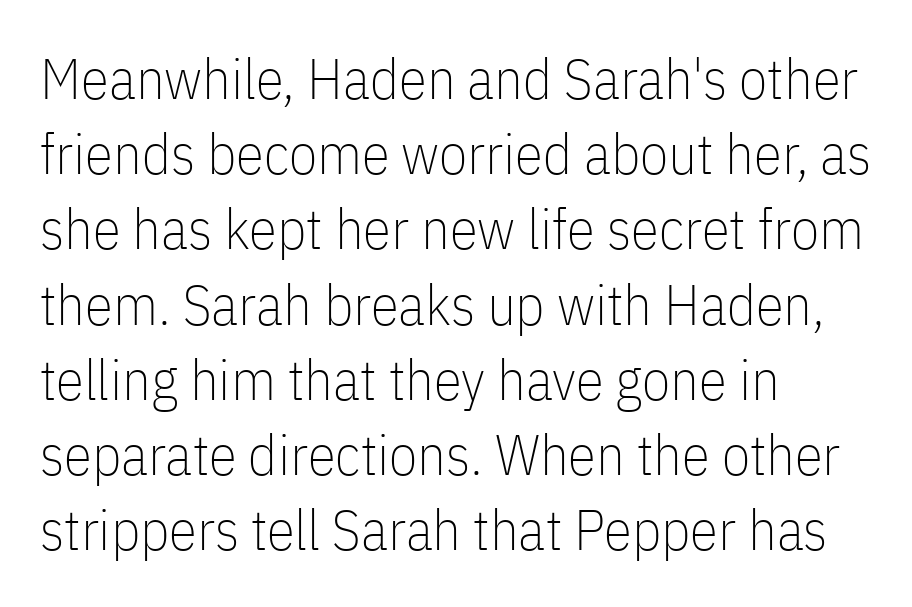
The image shows 57 px thin, condensed sans-serif type, upright; set left-aligned, normal line spacing (1.32x), normal letter spacing, not underlined; low stroke contrast and a medium x-height.
